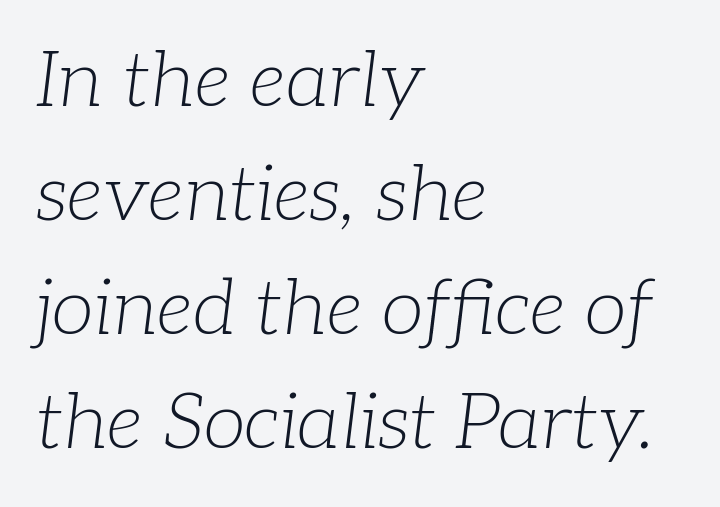
The image shows 77 px light serif type, italic (leaning right); set left-aligned, normal line spacing (1.48x), normal letter spacing, not underlined; low stroke contrast and a medium x-height.
